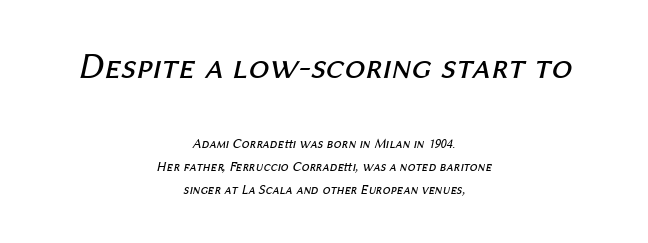
{"italic": "yes", "lean": "right", "slant_degrees": 12, "bold": "no", "weight": "regular", "width": "normal", "stroke_contrast": "medium", "x_height": "medium", "monospaced": "no", "underline": "no", "align": "center", "line_spacing": "normal", "line_spacing_ratio": 1.66, "letter_spacing": "normal", "letter_spacing_em": 0.0, "larger_block": "first", "size_ratio": 2.64, "glyph_px": 37}
